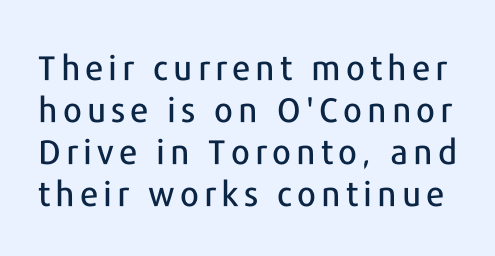
Q: Is the text italic (slanted)? A: No, it is upright.
Q: Is the typeface a serif or a sans-serif typeface? A: Sans-serif.
Q: Is the text underlined? A: No.
Q: Width (condensed, normal, or wide)? A: Normal.
Q: Stroke contrast? A: Low.
Q: x-height? A: Medium.
Q: Monospaced? A: No.
